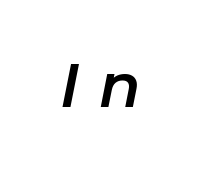
{"italic": "yes", "lean": "right", "slant_degrees": 11, "width": "normal", "stroke_contrast": "low", "x_height": "medium", "monospaced": "no", "underline": "no", "align": "center", "letter_spacing": "wide", "letter_spacing_em": 0.31, "glyph_px": 61}
